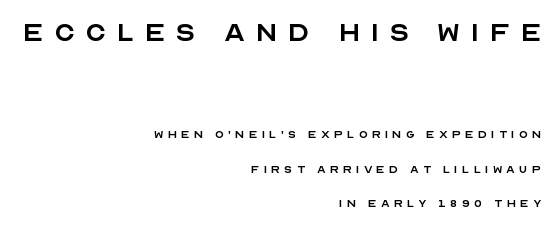
The strokes are not fattened; the text isn't bold. Beneath every word, the page is bare. These lines are rendered in a variable-pitch font. This sample uses expanded letter spacing, leaving extra air between glyphs. Every row of glyphs terminates at an identical x-position on the right. These lines are composed in type without serifs.
